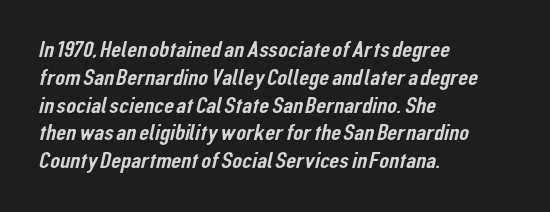
Q: Is the text underlined? A: No.
Q: How is the paragraph aligned? A: Left-aligned.
Q: Is the spacing between letters normal or unusually wide? A: Normal.
